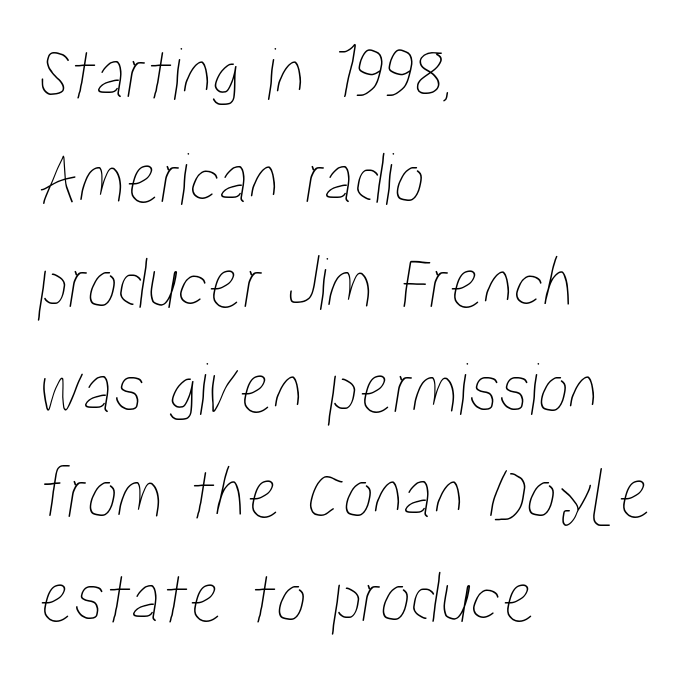
Q: Is the text underlined? A: No.
Q: How is the paragraph aligned? A: Left-aligned.
Q: Is the spacing between letters normal or unusually wide? A: Normal.
Q: Is the spacing between lines tight, normal or loose? A: Normal.
Q: Width (condensed, normal, or wide)? A: Condensed.
Q: Stroke contrast? A: Low.
Q: x-height? A: Medium.
Q: Monospaced? A: No.
